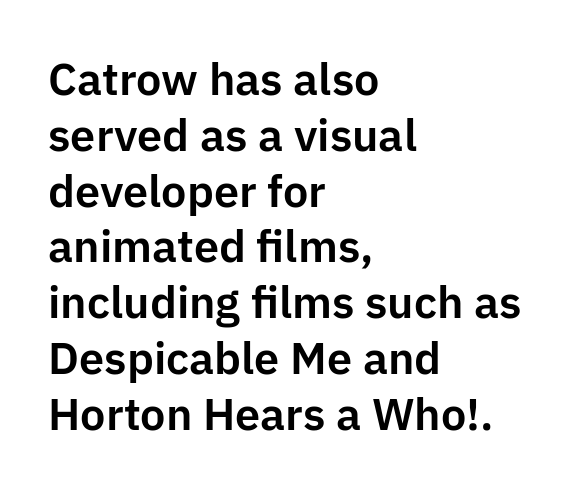
Q: Is the text italic (slanted)? A: No, it is upright.
Q: Is the typeface a serif or a sans-serif typeface? A: Sans-serif.
Q: Is the text underlined? A: No.
Q: How is the paragraph aligned? A: Left-aligned.
Q: Is the spacing between letters normal or unusually wide? A: Normal.
Q: Width (condensed, normal, or wide)? A: Normal.
Q: Stroke contrast? A: Low.
Q: x-height? A: Medium.
Q: Monospaced? A: No.
